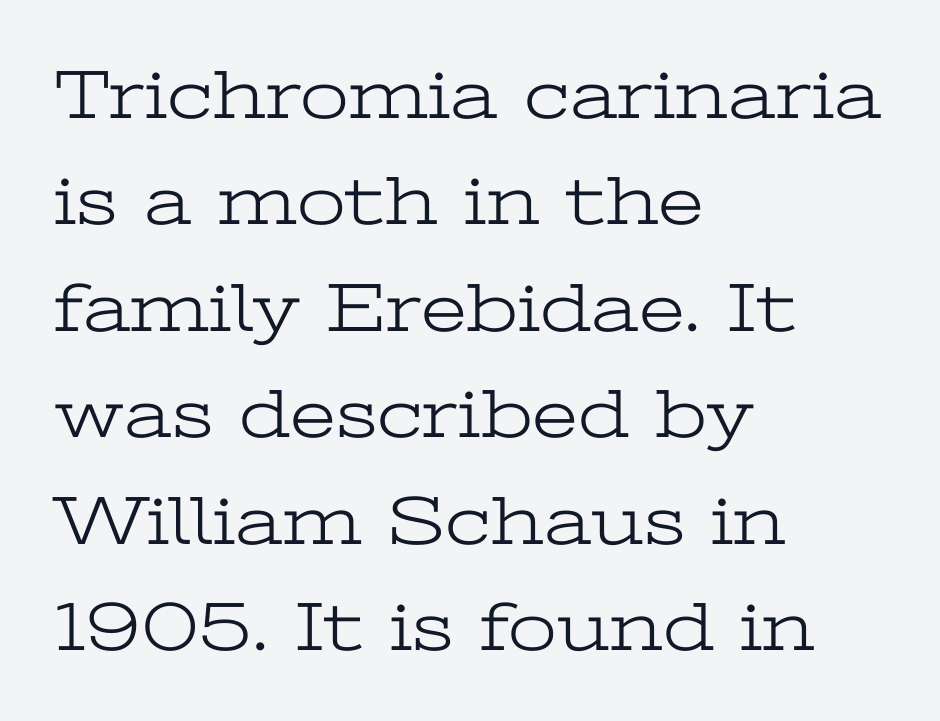
Q: Is the text bold? A: No.
Q: Is the text italic (slanted)? A: No, it is upright.
Q: Is the typeface a serif or a sans-serif typeface? A: Serif.
Q: Is the text underlined? A: No.
Q: How is the paragraph aligned? A: Left-aligned.
Q: Is the spacing between letters normal or unusually wide? A: Normal.
Q: Is the spacing between lines tight, normal or loose? A: Normal.
Q: Width (condensed, normal, or wide)? A: Wide.
Q: Stroke contrast? A: Low.
Q: x-height? A: Medium.
Q: Monospaced? A: No.
